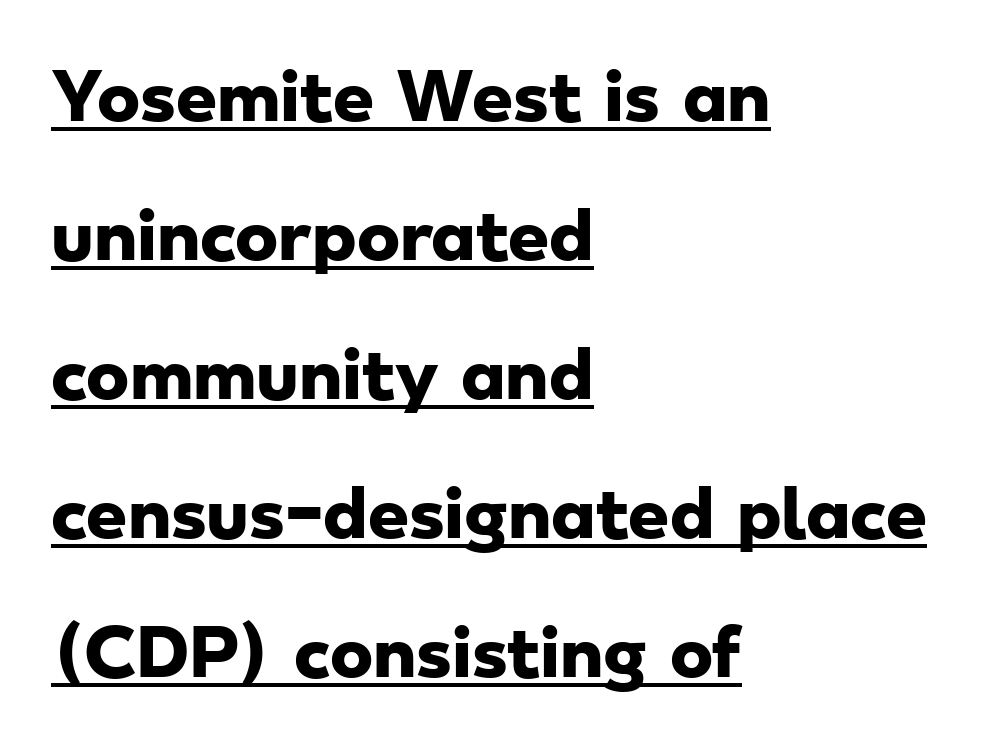
{"serif": "no", "bold": "yes", "weight": "heavy", "width": "wide", "stroke_contrast": "low", "x_height": "small", "monospaced": "no", "underline": "yes", "align": "left", "line_spacing": "loose", "line_spacing_ratio": 2.14, "letter_spacing": "normal", "letter_spacing_em": 0.0, "glyph_px": 65}
